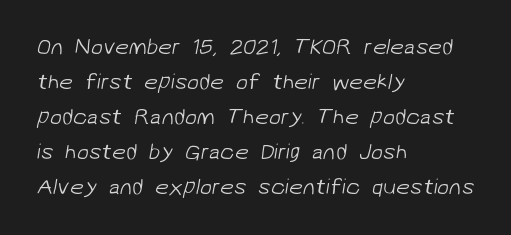
Unmarked baselines from the first word to the last. Line starts are locked; line ends wander. Stroke thickness stays within the range of a standard reading face or lighter. Does the leading feel generous? No, just average. Nobody touched the tracking dial on this one.
